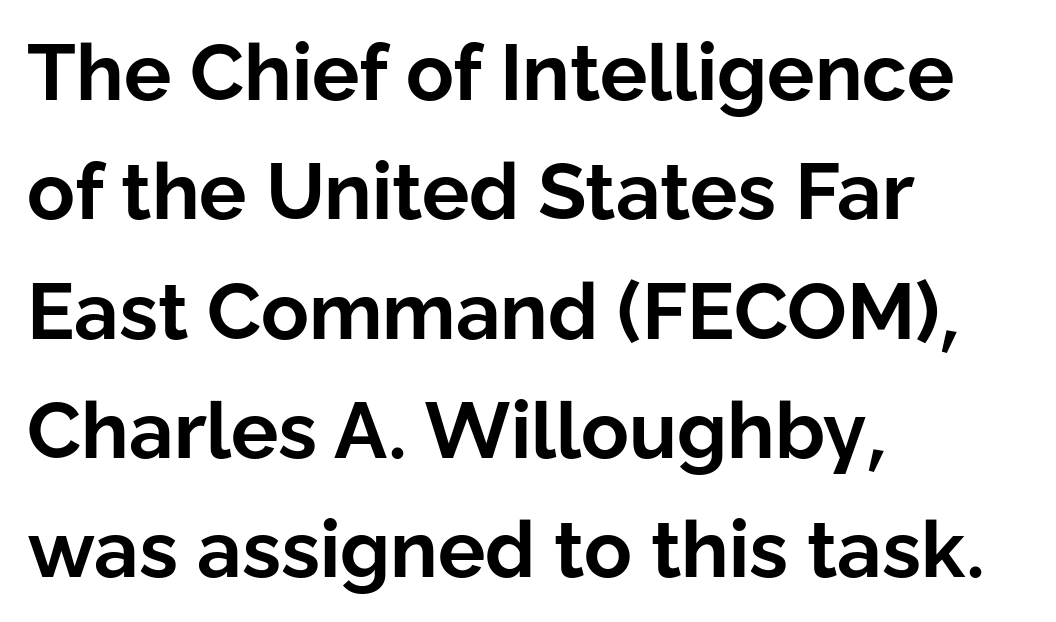
What weight is shown? A full bold with thick strokes. The glyphs in this specimen are sans serif. Spacing verdict: proportional, widths tailored to each character. Nobody touched the tracking dial on this one. A classic flush-left, rag-right setting is used for this passage.
